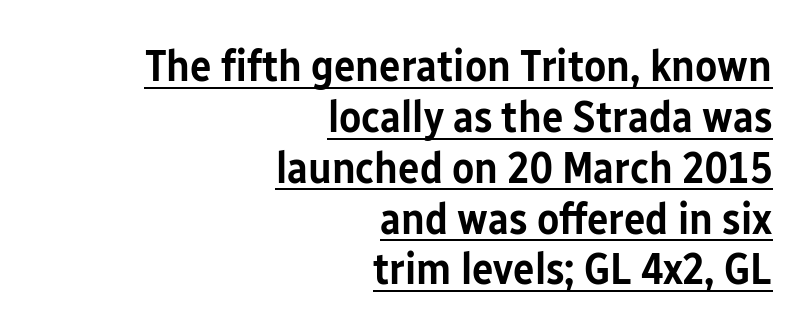
The image shows 45 px semibold, condensed sans-serif type, upright; set right-aligned, tight line spacing (1.13x), normal letter spacing, underlined; low stroke contrast and a medium x-height.
